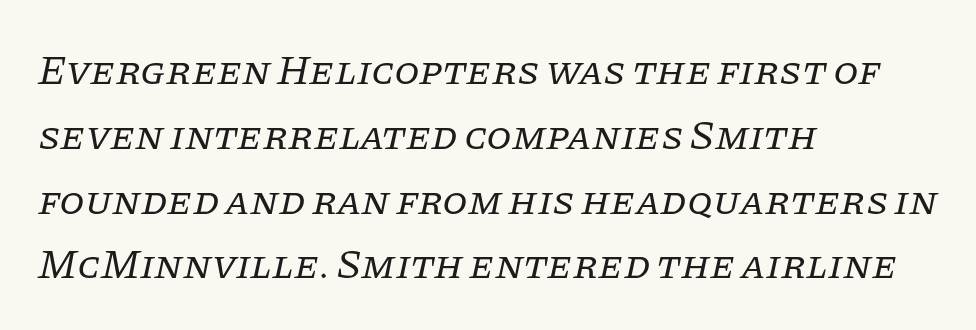
Q: Is the text bold? A: No.
Q: Is the text italic (slanted)? A: Yes, it leans right by about 11 degrees.
Q: Is the typeface a serif or a sans-serif typeface? A: Serif.
Q: Is the text underlined? A: No.
Q: How is the paragraph aligned? A: Left-aligned.
Q: Is the spacing between letters normal or unusually wide? A: Normal.
Q: Is the spacing between lines tight, normal or loose? A: Normal.
Q: Width (condensed, normal, or wide)? A: Normal.
Q: Stroke contrast? A: Low.
Q: x-height? A: Large.
Q: Monospaced? A: No.
